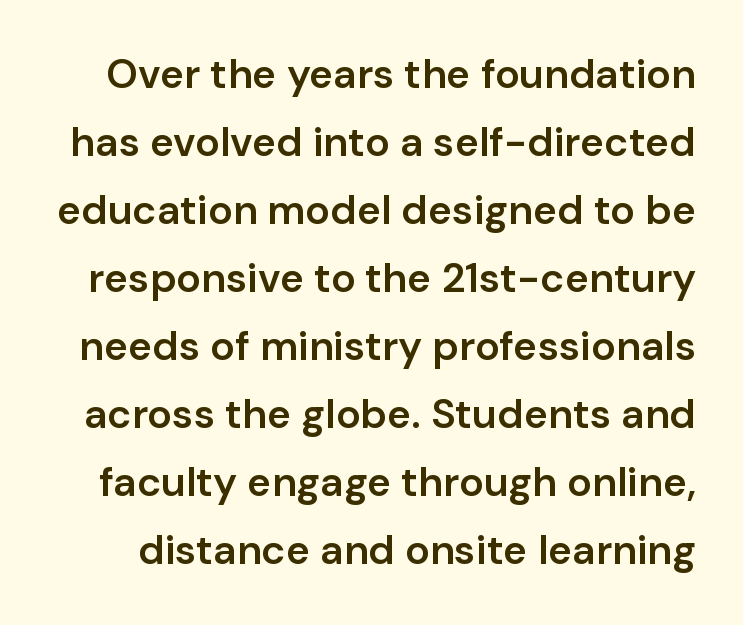
{"serif": "no", "italic": "no", "bold": "semi", "weight": "semibold", "width": "normal", "stroke_contrast": "low", "x_height": "medium", "monospaced": "no", "underline": "no", "line_spacing": "normal", "line_spacing_ratio": 1.66, "letter_spacing": "normal", "letter_spacing_em": 0.0, "glyph_px": 41}
